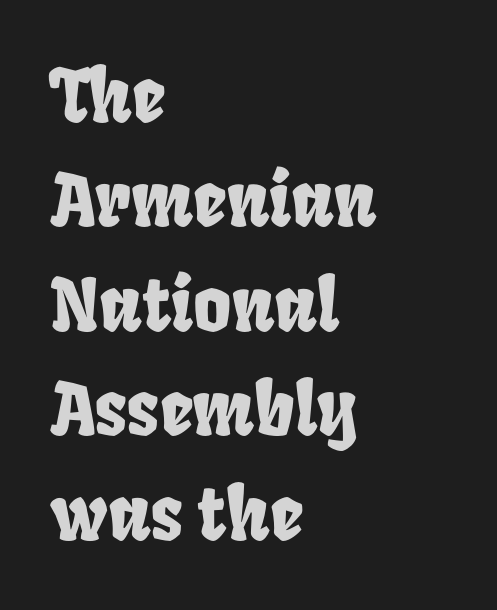
Q: Is the text underlined? A: No.
Q: How is the paragraph aligned? A: Left-aligned.
Q: Is the spacing between letters normal or unusually wide? A: Normal.
Q: Is the spacing between lines tight, normal or loose? A: Normal.
Q: Width (condensed, normal, or wide)? A: Condensed.
Q: Stroke contrast? A: Low.
Q: x-height? A: Large.
Q: Monospaced? A: No.
